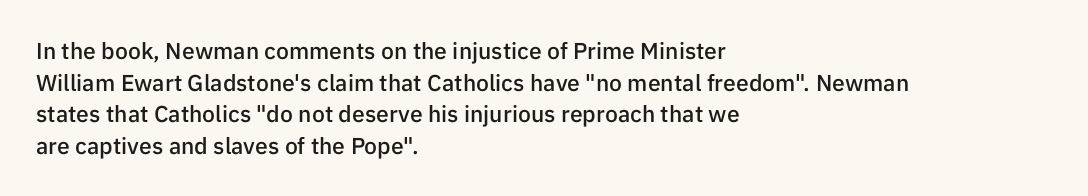
The image shows 23 px text type, upright; set left-aligned, normal line spacing (1.37x), normal letter spacing, not underlined.
